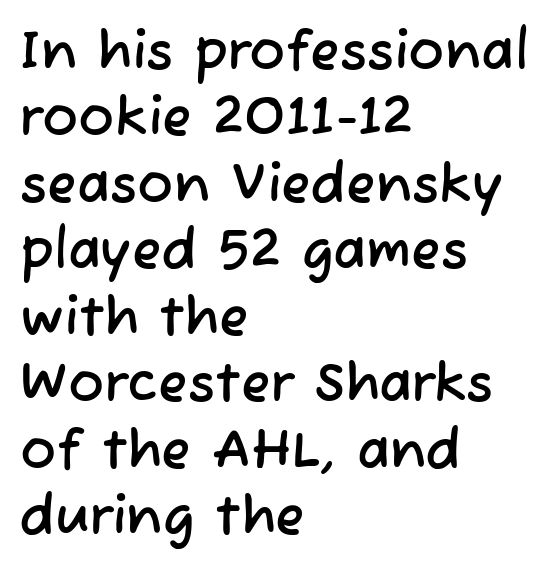
Q: Is the typeface a serif or a sans-serif typeface? A: Sans-serif.
Q: Is the text underlined? A: No.
Q: How is the paragraph aligned? A: Left-aligned.
Q: Is the spacing between letters normal or unusually wide? A: Normal.
Q: Width (condensed, normal, or wide)? A: Normal.
Q: Stroke contrast? A: Low.
Q: x-height? A: Medium.
Q: Monospaced? A: No.
